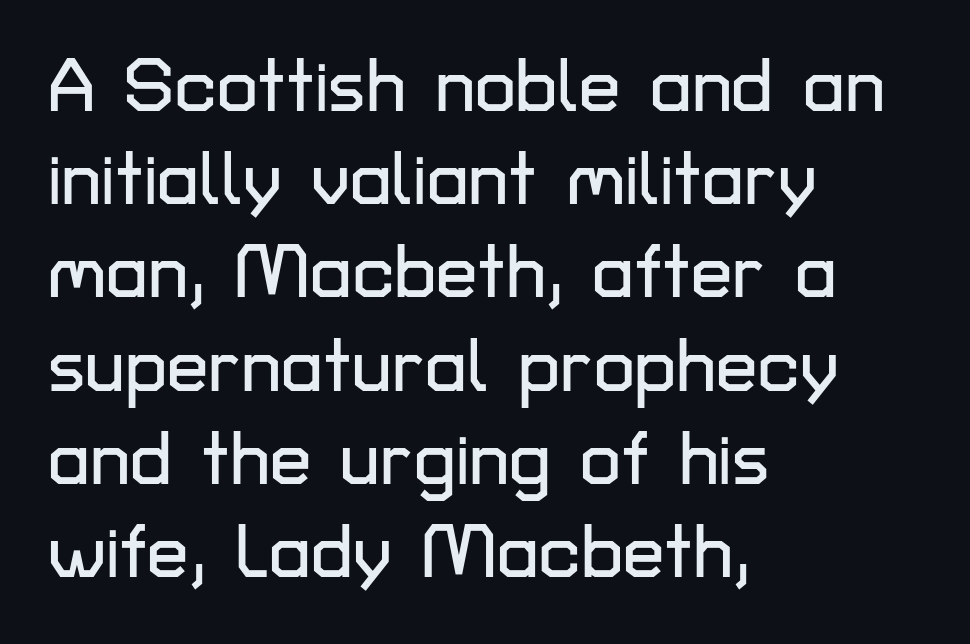
The image shows 74 px sans-serif type, upright; set left-aligned, normal line spacing (1.26x), normal letter spacing, not underlined; low stroke contrast and a medium x-height.
